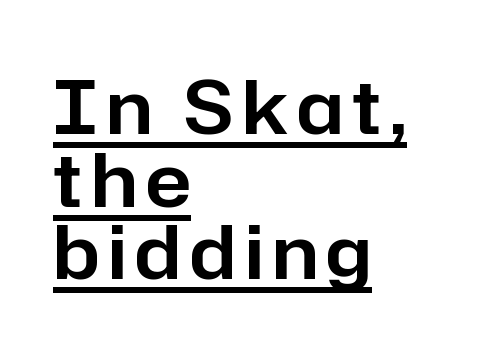
{"serif": "no", "italic": "no", "width": "normal", "stroke_contrast": "low", "x_height": "medium", "monospaced": "no", "underline": "yes", "align": "left", "line_spacing": "tight", "line_spacing_ratio": 0.98, "glyph_px": 74}
